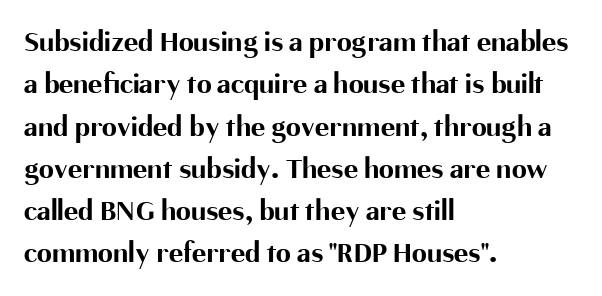
{"serif": "no", "italic": "no", "bold": "yes", "weight": "bold", "width": "normal", "stroke_contrast": "medium", "x_height": "medium", "monospaced": "no", "underline": "no", "align": "left", "line_spacing": "normal", "line_spacing_ratio": 1.41, "letter_spacing": "normal", "letter_spacing_em": 0.0, "glyph_px": 30}
